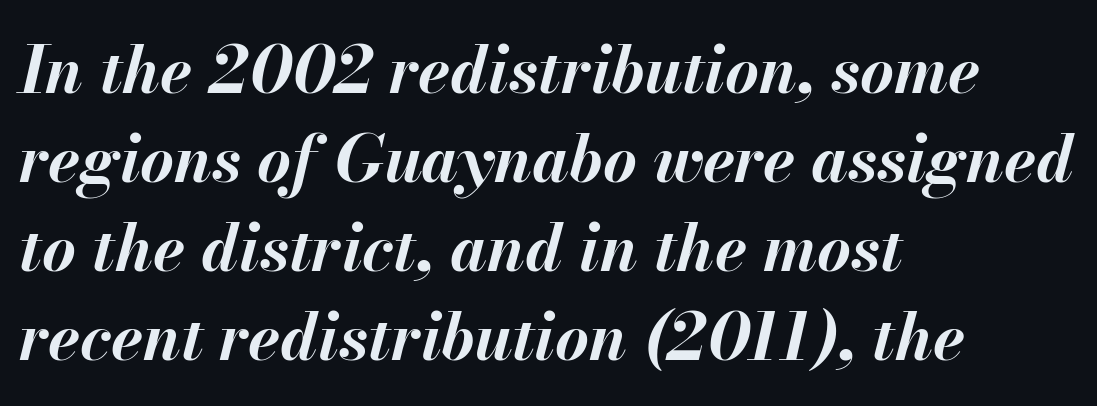
I'd describe the lettering as bold — thick and assertive. Summary of vertical rhythm: regular, with standard interline spacing. Each line starts at the same left margin while the right side varies. The specimen omits any rule beneath the text block's lines. Quick note: italic.
